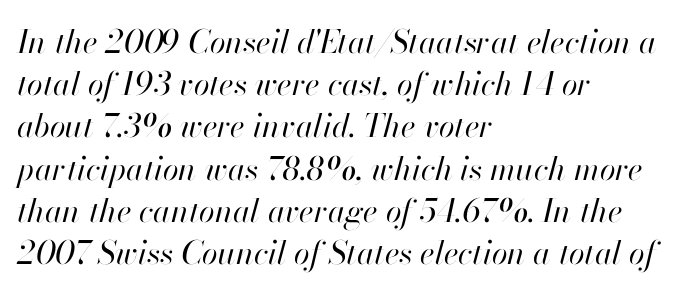
{"italic": "yes", "lean": "right", "slant_degrees": 13, "bold": "no", "weight": "regular", "width": "normal", "stroke_contrast": "high", "x_height": "small", "monospaced": "no", "underline": "no", "align": "left", "line_spacing": "normal", "line_spacing_ratio": 1.32, "letter_spacing": "normal", "letter_spacing_em": 0.0, "glyph_px": 32}
